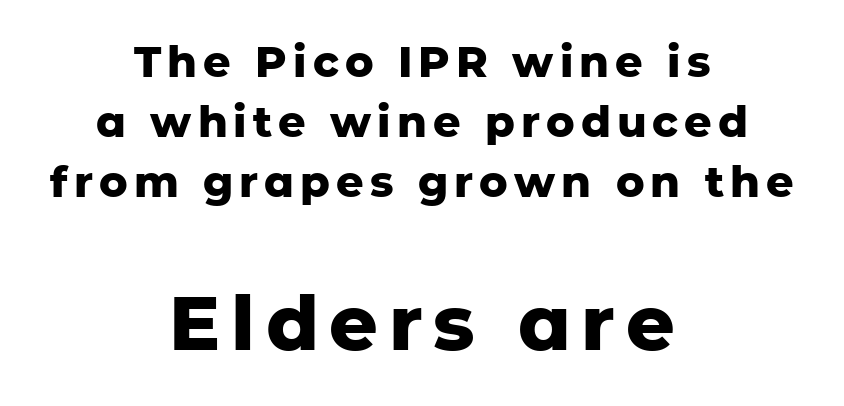
Q: Is the text bold? A: Yes.
Q: Is the text italic (slanted)? A: No, it is upright.
Q: Is the typeface a serif or a sans-serif typeface? A: Sans-serif.
Q: Is the text underlined? A: No.
Q: How is the paragraph aligned? A: Centered.
Q: Is the spacing between lines tight, normal or loose? A: Normal.
Q: Which block of text is set in a larger size, the first (top) or the second (bottom)? A: The second (bottom) one.
Q: Width (condensed, normal, or wide)? A: Normal.
Q: Stroke contrast? A: Low.
Q: x-height? A: Medium.
Q: Monospaced? A: No.
